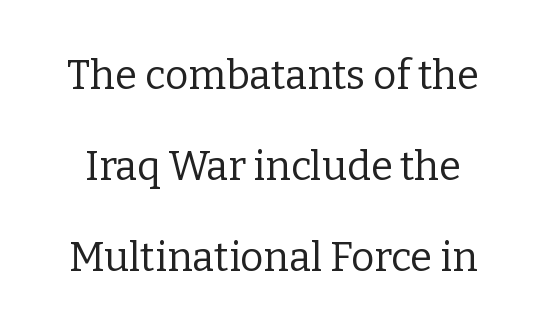
{"serif": "yes", "italic": "no", "bold": "no", "weight": "regular", "width": "normal", "stroke_contrast": "low", "x_height": "medium", "monospaced": "no", "underline": "no", "line_spacing": "loose", "line_spacing_ratio": 2.28, "letter_spacing": "normal", "letter_spacing_em": 0.0, "glyph_px": 40}
